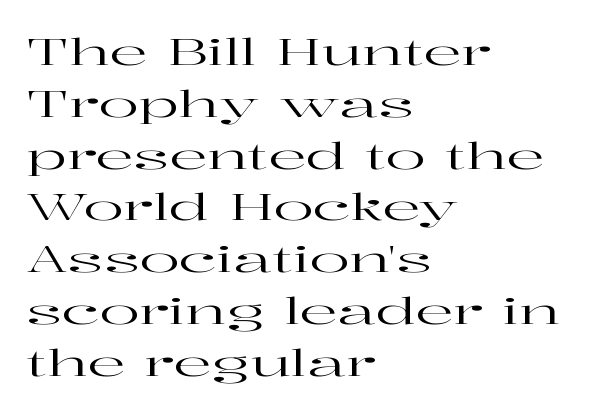
Ascenders rise straight up at ninety degrees. A classic flush-left, rag-right setting is used for this passage. The baseline area is clear. Does the leading feel generous? No, just average. Observe the serifs anchoring each vertical stroke in this sample.
